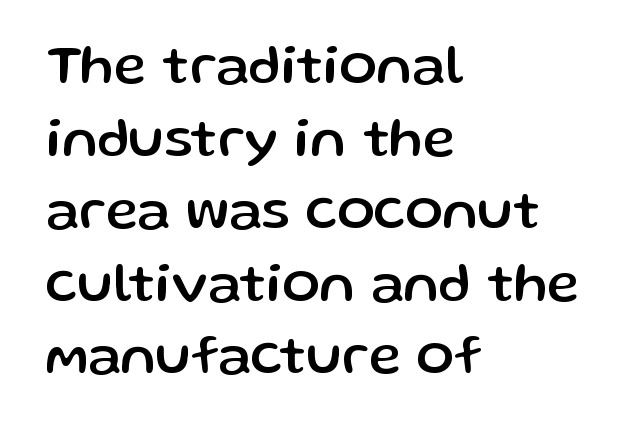
This sample uses an upright cut, with every glyph sitting square on the baseline. In terms of letterform style, serifs are entirely absent. Any mark beneath the type? The region is blank. Interline gaps are of average width in this sample.
